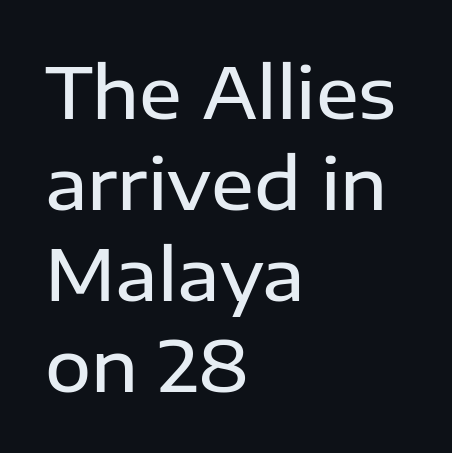
Beneath every word, the page is bare. The face used here is rendered with its standard letterfit. Italic: no, the glyphs are upright roman. Nope, no serifs anywhere on these letters. Compared with typical paragraphs, the rows here are spaced about the same.
